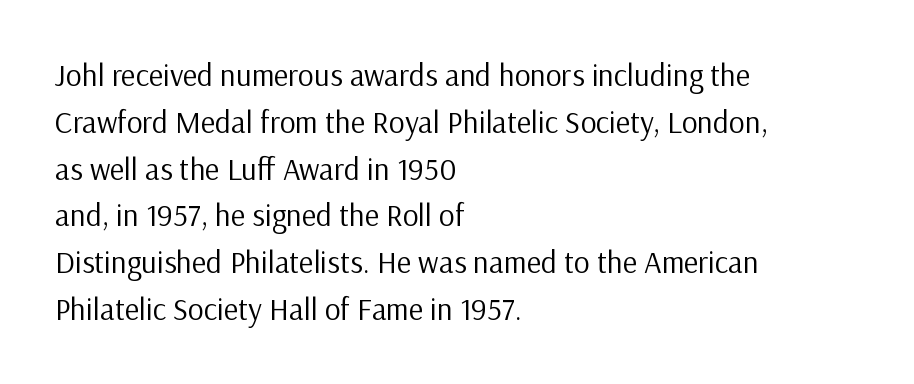
{"serif": "no", "italic": "no", "bold": "no", "weight": "regular", "width": "normal", "stroke_contrast": "low", "x_height": "medium", "monospaced": "no", "underline": "no", "align": "left", "line_spacing": "normal", "line_spacing_ratio": 1.51, "letter_spacing": "normal", "letter_spacing_em": 0.0, "glyph_px": 31}
